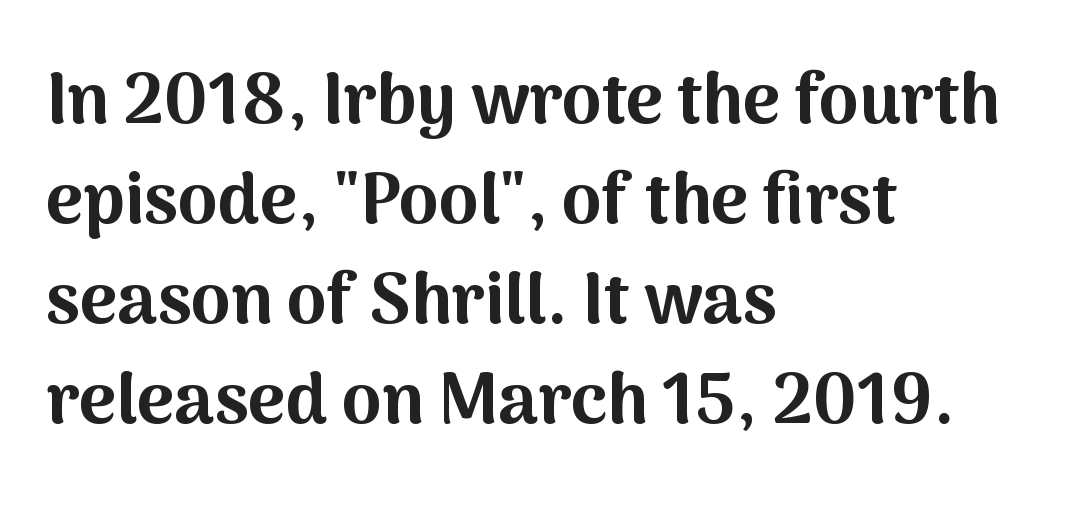
{"serif": "no", "italic": "no", "bold": "yes", "weight": "bold", "width": "normal", "stroke_contrast": "medium", "x_height": "medium", "monospaced": "no", "underline": "no", "align": "left", "line_spacing": "normal", "line_spacing_ratio": 1.41, "letter_spacing": "normal", "letter_spacing_em": 0.0, "glyph_px": 71}
